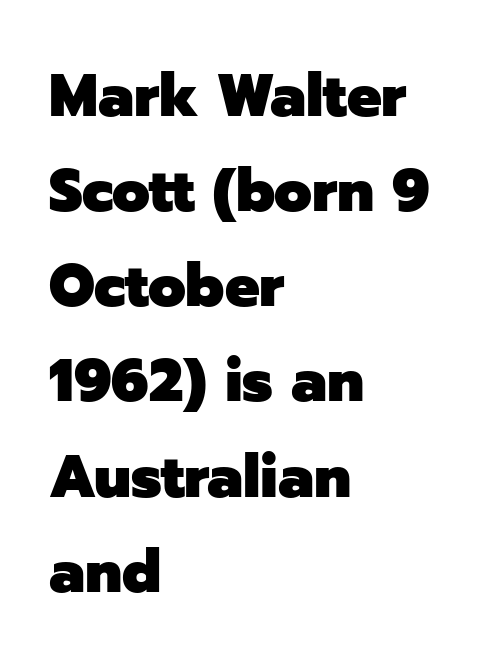
{"serif": "no", "italic": "no", "bold": "yes", "weight": "heavy", "width": "normal", "stroke_contrast": "low", "x_height": "medium", "monospaced": "no", "underline": "no", "align": "left", "line_spacing": "normal", "line_spacing_ratio": 1.56, "letter_spacing": "normal", "letter_spacing_em": 0.0, "glyph_px": 61}
